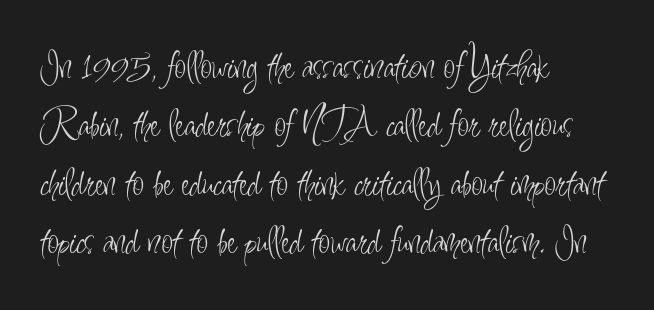
The image shows 42 px light, condensed sans-serif type; set left-aligned, normal line spacing (1.39x), normal letter spacing, not underlined; low stroke contrast and a small x-height.
